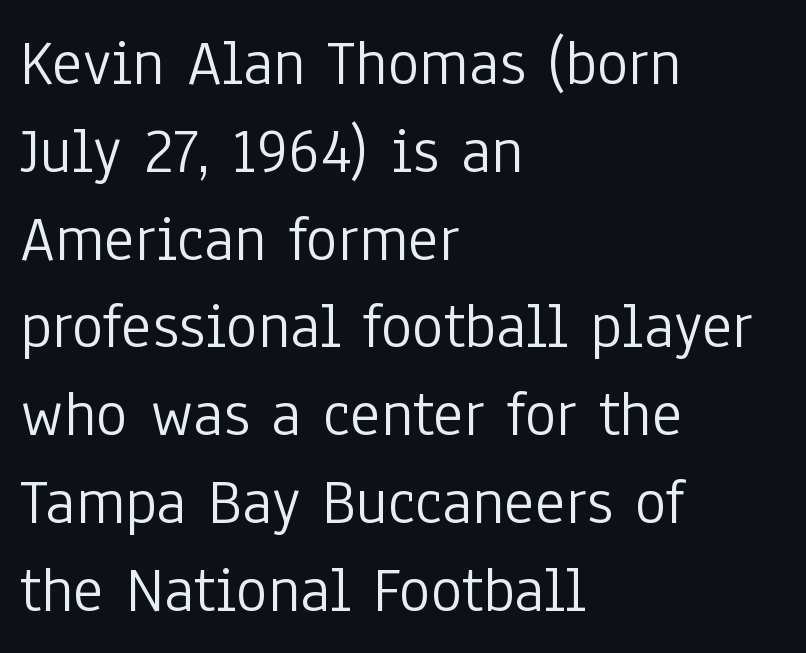
Weight class: somewhere from thin through regular. The paragraph shown leans on its left margin. Whoever set this chose a conventional vertical rhythm. Character widths vary here, with narrow letters taking less room than wide ones. These lines were composed using upright roman letters. Has an underline been added? It has not.
